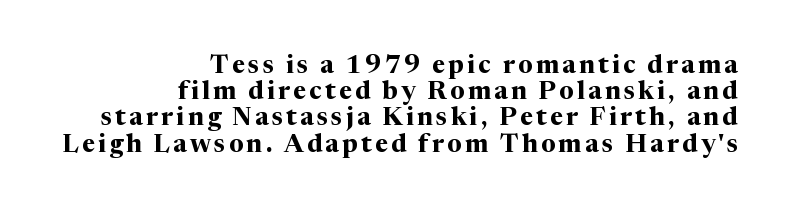
The image shows 25 px bold type, upright; set right-aligned, tight line spacing (1.05x), not underlined.
